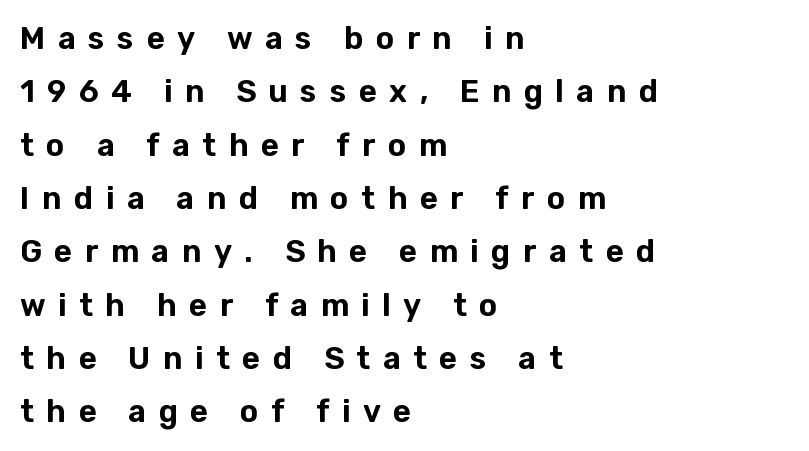
{"serif": "no", "italic": "no", "width": "normal", "stroke_contrast": "low", "x_height": "medium", "monospaced": "no", "underline": "no", "align": "left", "line_spacing_ratio": 1.72, "letter_spacing": "wide", "letter_spacing_em": 0.4, "glyph_px": 31}
